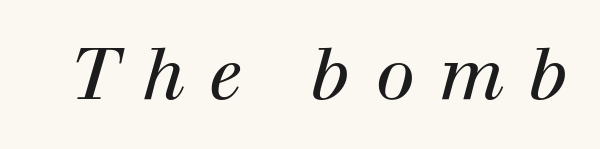
The passage shown has open, widely tracked lettering throughout. Plain, unruled lines of type. No letter is thick-stroked: the sample isn't bold. Each letter keeps its own natural width here, so spacing adapts to shape. Looking at the ascenders, they clearly lean.
